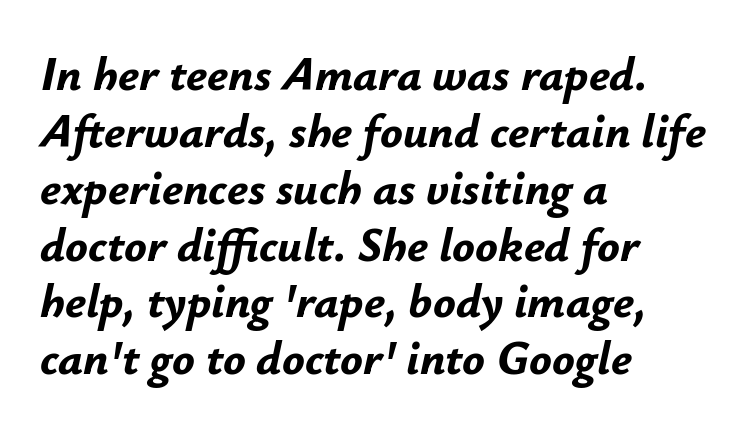
The image shows 47 px bold type, italic (leaning right); set left-aligned, line spacing 1.21x, normal letter spacing, not underlined; low stroke contrast and a small x-height.
